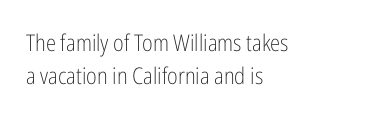
Q: Is the text bold? A: No.
Q: Is the text italic (slanted)? A: No, it is upright.
Q: Is the text underlined? A: No.
Q: How is the paragraph aligned? A: Left-aligned.
Q: Is the spacing between letters normal or unusually wide? A: Normal.
Q: Is the spacing between lines tight, normal or loose? A: Normal.
